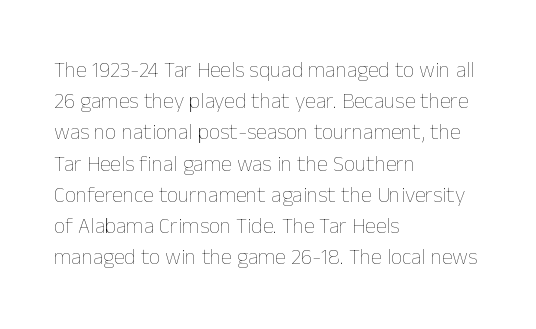
The image shows 22 px text type, upright; set left-aligned, normal line spacing (1.42x), normal letter spacing, not underlined.
